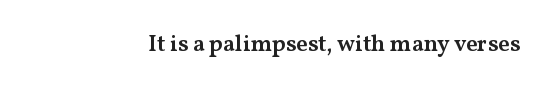
Q: Is the text bold? A: Semi-bold.
Q: Is the text italic (slanted)? A: No, it is upright.
Q: Is the text underlined? A: No.
Q: Is the spacing between letters normal or unusually wide? A: Normal.
